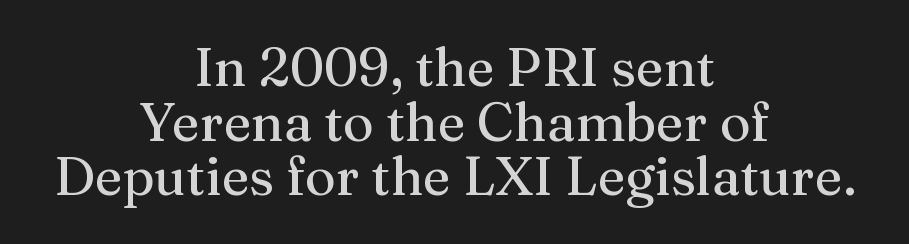
These lines huddle together more closely than default settings would place them. A roman cut, with each character standing at attention. Is this a fixed-width face? No — the glyphs have proportional, varying widths. Standard letterfit; no display-style spreading of the glyphs. The text was rendered using a seriffed face with decorative stroke endings. The setting favours the middle, as headings and verse often do.
